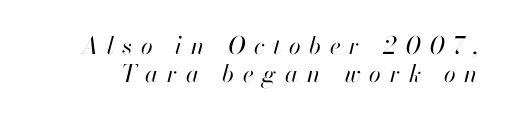
Q: Is the text bold? A: No.
Q: Is the text italic (slanted)? A: Yes, it leans right by about 13 degrees.
Q: Is the text underlined? A: No.
Q: Is the spacing between letters normal or unusually wide? A: Unusually wide.
